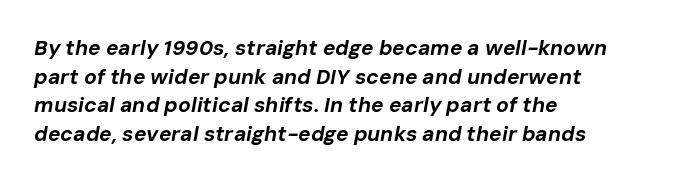
{"italic": "yes", "lean": "right", "slant_degrees": 10, "bold": "yes", "underline": "no", "align": "left", "line_spacing": "normal", "line_spacing_ratio": 1.36, "letter_spacing": "normal", "letter_spacing_em": 0.0, "glyph_px": 21}
